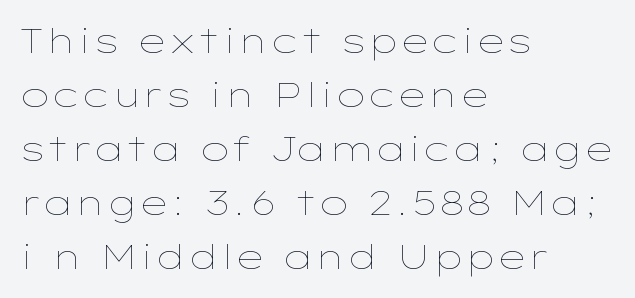
{"italic": "no", "bold": "no", "weight": "thin", "width": "wide", "stroke_contrast": "low", "x_height": "medium", "monospaced": "no", "underline": "no", "align": "left", "line_spacing": "normal", "line_spacing_ratio": 1.59, "letter_spacing": "normal", "letter_spacing_em": 0.0, "glyph_px": 34}
